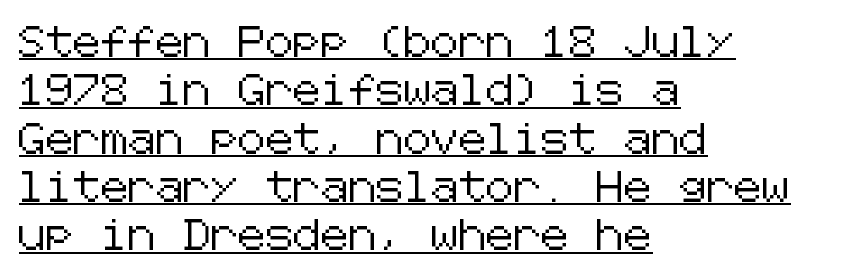
Q: Is the text italic (slanted)? A: No, it is upright.
Q: Is the typeface a serif or a sans-serif typeface? A: Sans-serif.
Q: Is the text underlined? A: Yes.
Q: How is the paragraph aligned? A: Left-aligned.
Q: Is the spacing between letters normal or unusually wide? A: Normal.
Q: Is the spacing between lines tight, normal or loose? A: Normal.
Q: Width (condensed, normal, or wide)? A: Normal.
Q: Stroke contrast? A: Low.
Q: x-height? A: Medium.
